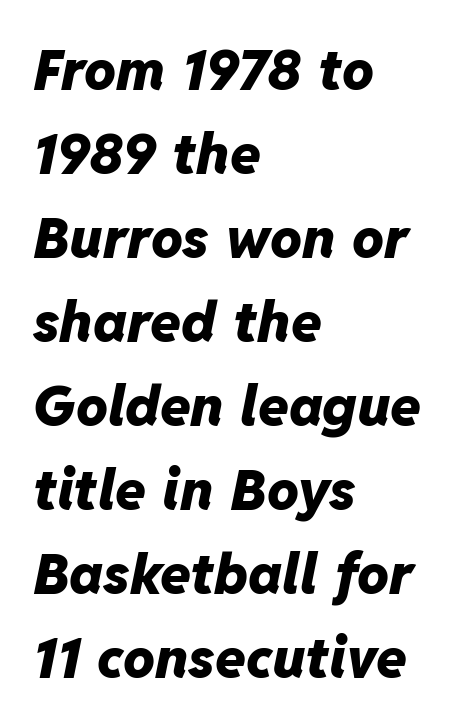
The image shows 56 px heavy type, italic (leaning right); set left-aligned, normal line spacing (1.5x), normal letter spacing, not underlined; low stroke contrast and a medium x-height.
